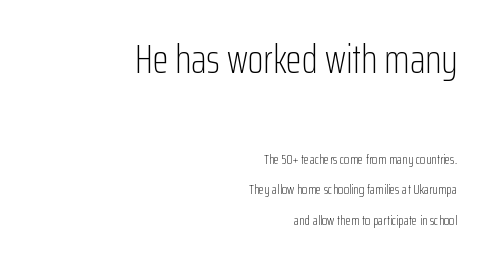
Q: Is the text bold? A: No.
Q: Is the text italic (slanted)? A: No, it is upright.
Q: Is the typeface a serif or a sans-serif typeface? A: Sans-serif.
Q: Is the text underlined? A: No.
Q: How is the paragraph aligned? A: Right-aligned.
Q: Is the spacing between letters normal or unusually wide? A: Normal.
Q: Is the spacing between lines tight, normal or loose? A: Loose.
Q: Which block of text is set in a larger size, the first (top) or the second (bottom)? A: The first (top) one.
Q: Width (condensed, normal, or wide)? A: Condensed.
Q: Stroke contrast? A: Low.
Q: x-height? A: Medium.
Q: Monospaced? A: No.
